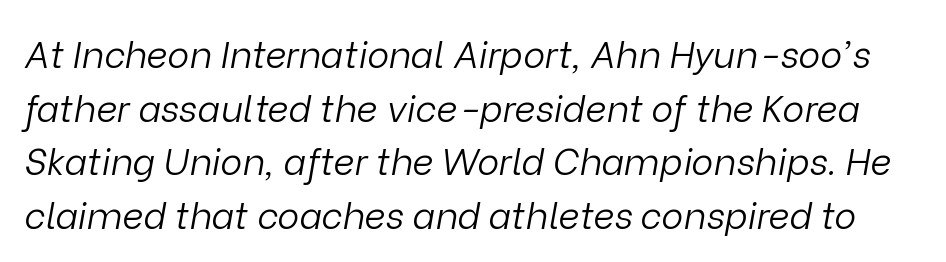
{"italic": "yes", "lean": "right", "slant_degrees": 9, "bold": "no", "weight": "light", "width": "normal", "stroke_contrast": "low", "x_height": "medium", "monospaced": "no", "underline": "no", "line_spacing": "normal", "line_spacing_ratio": 1.45, "letter_spacing": "normal", "letter_spacing_em": 0.0, "glyph_px": 37}
